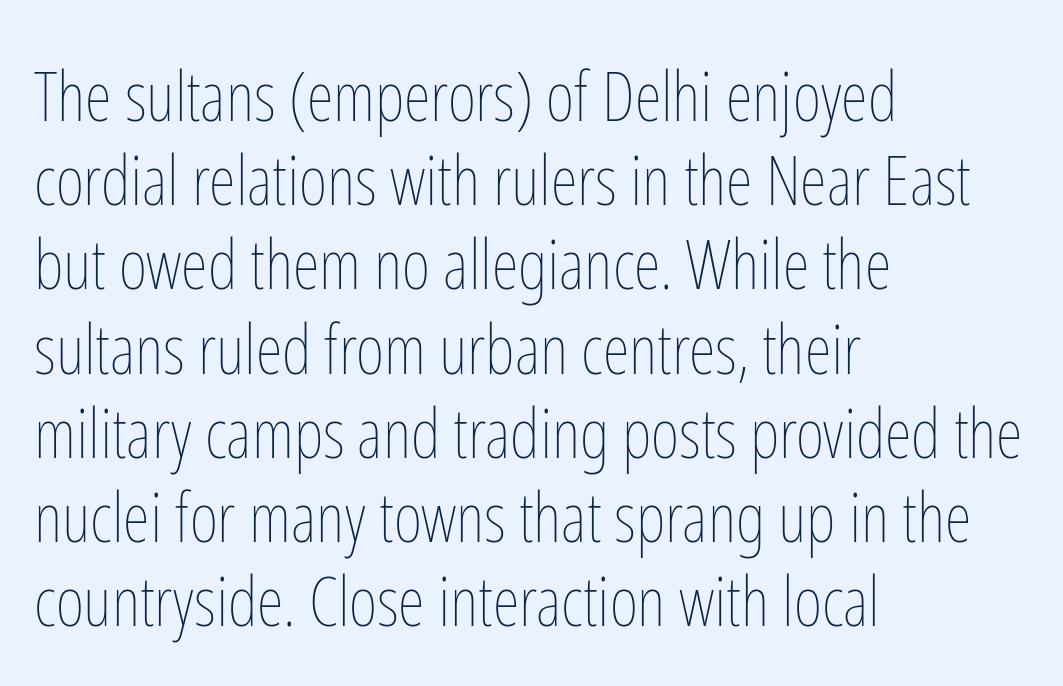
The image shows 69 px thin, condensed type, upright; set left-aligned, line spacing 1.22x, normal letter spacing, not underlined; low stroke contrast and a medium x-height.
